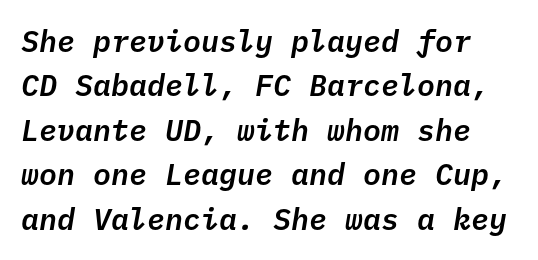
The image shows 30 px text type, italic (leaning right), monospaced; set normal line spacing (1.48x), normal letter spacing, not underlined; low stroke contrast and a medium x-height.
